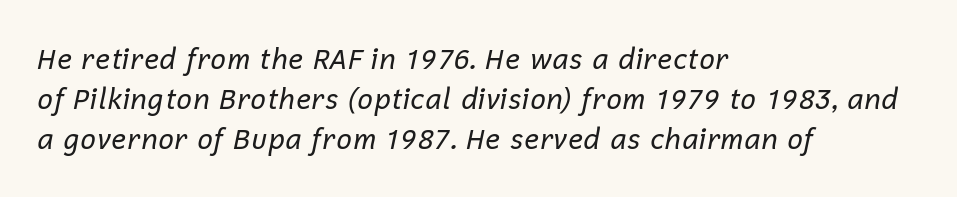
The image shows 28 px regular-weight type, italic (leaning right); set left-aligned, normal line spacing (1.43x), normal letter spacing, not underlined; low stroke contrast and a medium x-height.
